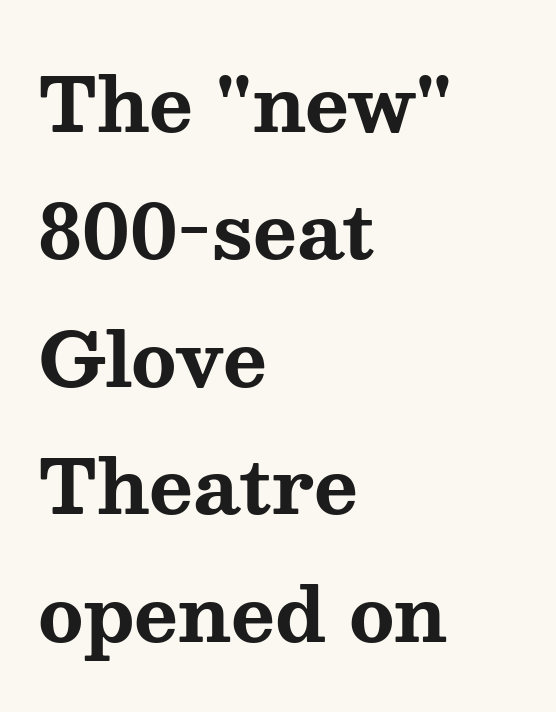
The image shows 75 px bold, wide serif type, upright; set left-aligned, normal line spacing (1.7x), normal letter spacing, not underlined; medium stroke contrast and a medium x-height.
